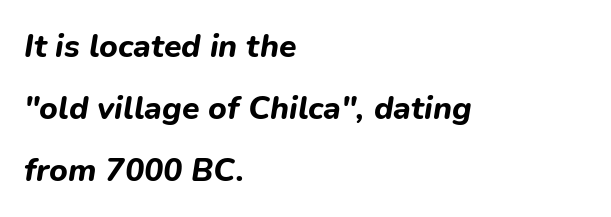
The image shows 32 px bold type, italic (leaning right); set left-aligned, loose line spacing (1.93x), normal letter spacing, not underlined; low stroke contrast and a medium x-height.
